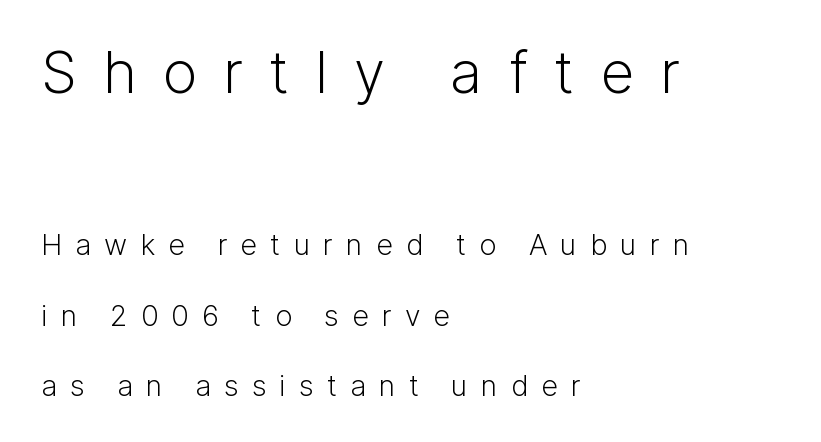
{"serif": "no", "italic": "no", "bold": "no", "weight": "light", "width": "normal", "stroke_contrast": "low", "x_height": "medium", "monospaced": "no", "underline": "no", "align": "left", "line_spacing": "loose", "line_spacing_ratio": 2.44, "letter_spacing": "wide", "letter_spacing_em": 0.45, "larger_block": "first", "size_ratio": 2.0, "glyph_px": 58}
